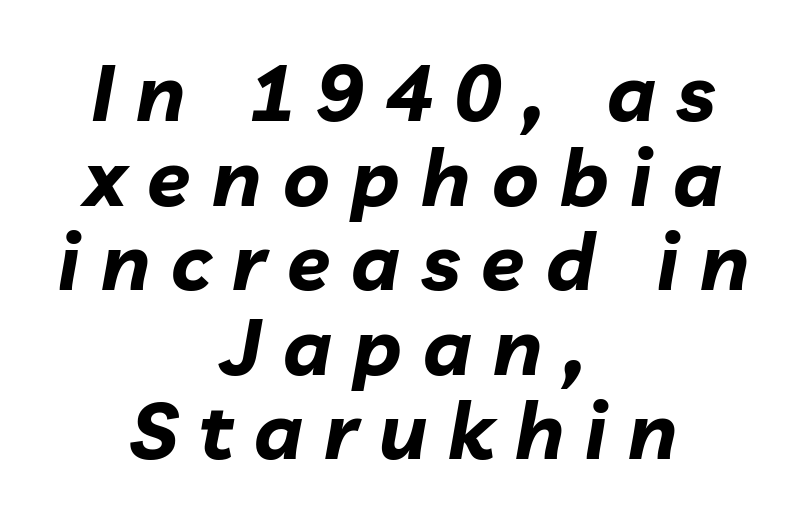
The image shows 79 px bold type, italic (leaning right); set centered, tight line spacing (1.07x), unusually wide letter spacing (+0.27 em), not underlined; low stroke contrast and a medium x-height.
